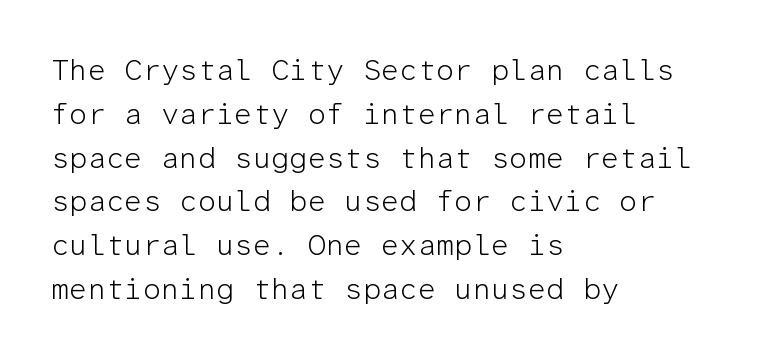
{"serif": "no", "italic": "no", "bold": "no", "weight": "light", "width": "normal", "stroke_contrast": "low", "x_height": "medium", "monospaced": "yes", "underline": "no", "align": "left", "line_spacing": "normal", "line_spacing_ratio": 1.51, "letter_spacing": "normal", "letter_spacing_em": 0.0, "glyph_px": 29}
